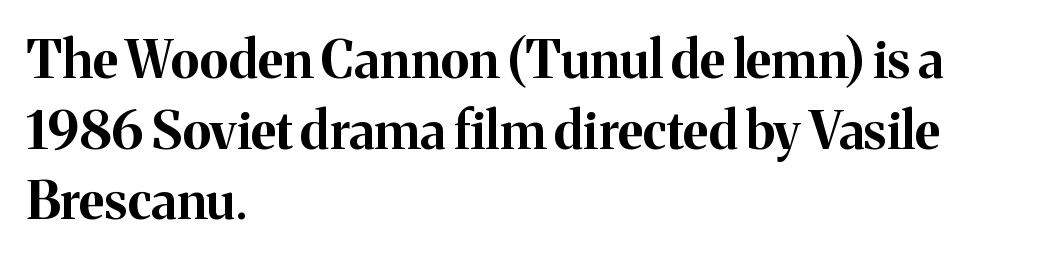
Q: Is the text bold? A: Yes.
Q: Is the text italic (slanted)? A: No, it is upright.
Q: Is the typeface a serif or a sans-serif typeface? A: Serif.
Q: Is the text underlined? A: No.
Q: How is the paragraph aligned? A: Left-aligned.
Q: Is the spacing between letters normal or unusually wide? A: Normal.
Q: Is the spacing between lines tight, normal or loose? A: Normal.
Q: Width (condensed, normal, or wide)? A: Normal.
Q: Stroke contrast? A: Medium.
Q: x-height? A: Medium.
Q: Monospaced? A: No.
